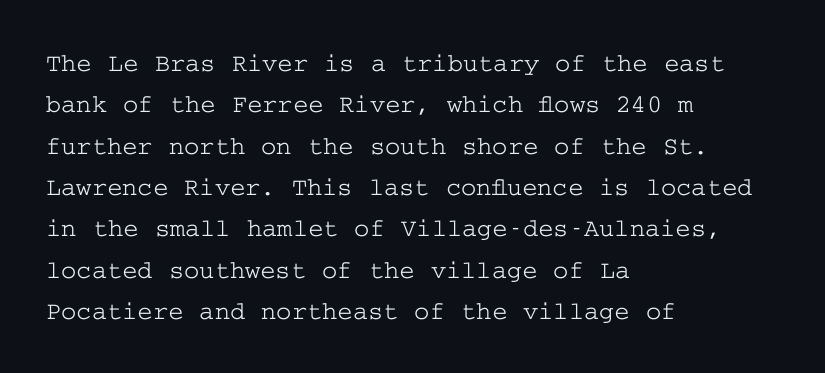
The image shows 26 px text type, upright; set left-aligned, normal line spacing (1.59x), normal letter spacing, not underlined.
